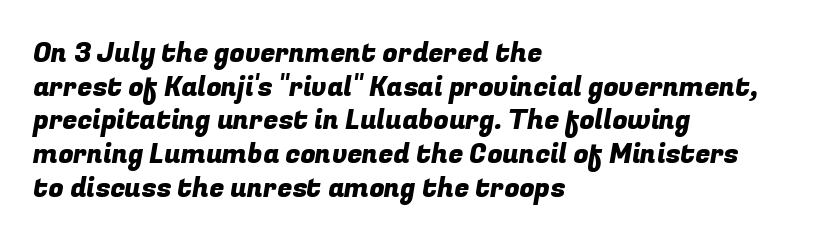
The image shows 27 px text type; set left-aligned, normal line spacing (1.25x), normal letter spacing, not underlined.
